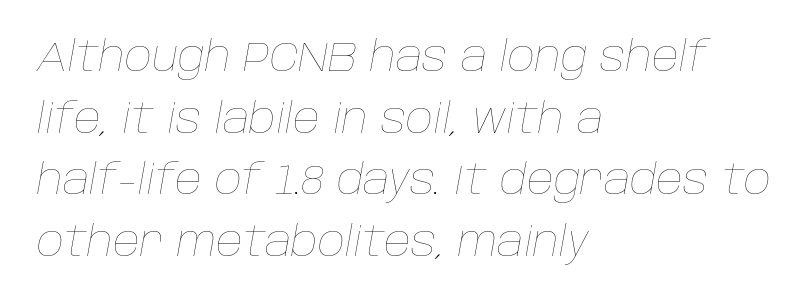
The image shows 42 px thin type, italic (leaning right); set left-aligned, normal line spacing (1.47x), normal letter spacing, not underlined; low stroke contrast and a large x-height.
